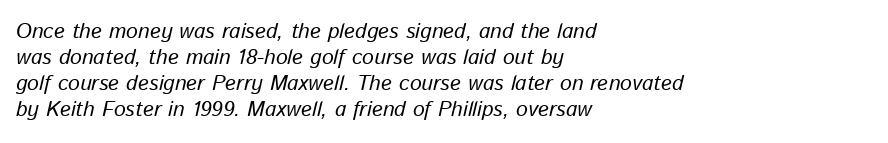
Q: Is the text bold? A: No.
Q: Is the text italic (slanted)? A: Yes, it leans right by about 13 degrees.
Q: Is the text underlined? A: No.
Q: How is the paragraph aligned? A: Left-aligned.
Q: Is the spacing between letters normal or unusually wide? A: Normal.
